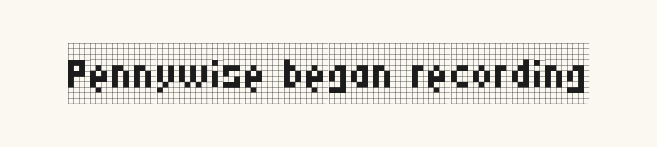
The letters carry serifs — small finishing strokes at the ends of their stems. The strip under each line holds only bare page. This is the regular roman posture of the typeface. Think of a printed novel: that variable character pitch is what you see here.
